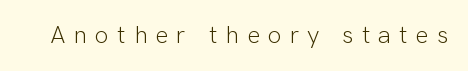
Nope, not italic — everything's standing straight. The cut favours lightness, reaching ordinary text weight at its darkest. A typesetter would call this heavily tracked-out type. Type without underlining.
